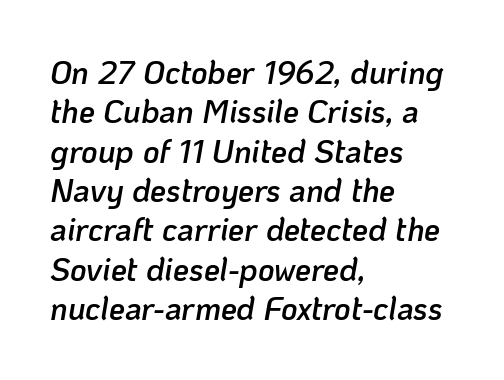
The face used here is proportionally spaced, like ordinary book or web type. Here the glyphs are tracked normally, forming tight word shapes. Its strokes are somewhat broadened, the hallmark of semibold type. The compositor pushed each line to the left boundary. The foot of each line stays bare and open.
